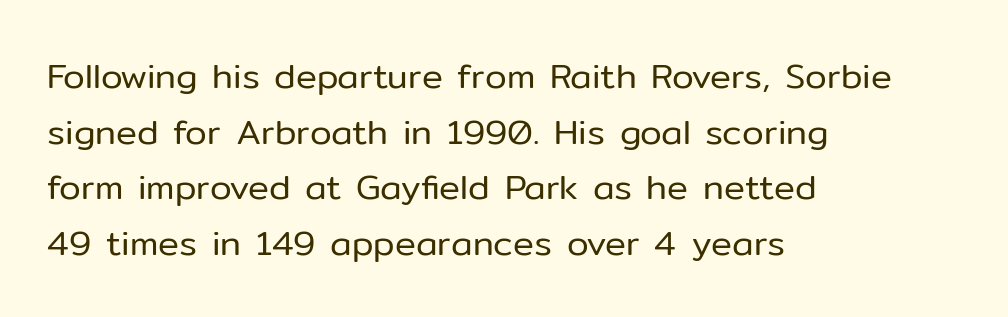
{"serif": "no", "italic": "no", "bold": "no", "weight": "regular", "width": "normal", "stroke_contrast": "low", "x_height": "medium", "monospaced": "no", "underline": "no", "align": "left", "line_spacing": "normal", "line_spacing_ratio": 1.59, "letter_spacing": "normal", "letter_spacing_em": 0.0, "glyph_px": 35}
